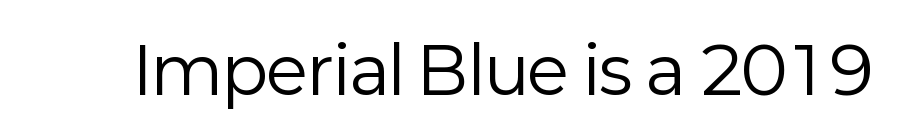
You can tell it's not italic because the verticals are truly vertical. Think of a printed novel: that variable character pitch is what you see here. This rendering employs a face without finishing strokes, i.e., a sans-serif. The area under the type is left untouched. On a weight scale, this lands at 450 or below.
